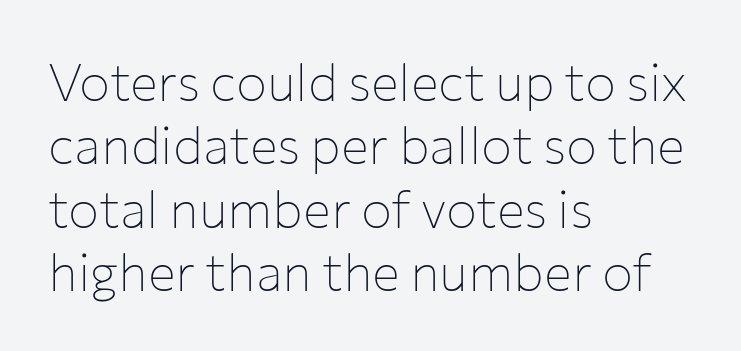
Q: Is the text bold? A: No.
Q: Is the text italic (slanted)? A: No, it is upright.
Q: Is the typeface a serif or a sans-serif typeface? A: Sans-serif.
Q: Is the text underlined? A: No.
Q: How is the paragraph aligned? A: Left-aligned.
Q: Is the spacing between letters normal or unusually wide? A: Normal.
Q: Width (condensed, normal, or wide)? A: Normal.
Q: Stroke contrast? A: Low.
Q: x-height? A: Medium.
Q: Monospaced? A: No.
